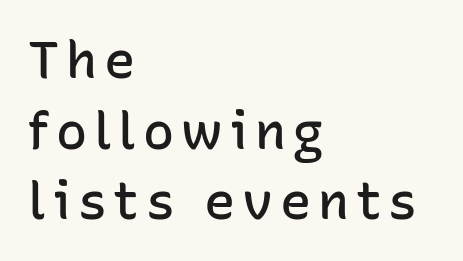
Q: Is the text bold? A: Semi-bold.
Q: Is the text italic (slanted)? A: No, it is upright.
Q: Is the typeface a serif or a sans-serif typeface? A: Sans-serif.
Q: Is the text underlined? A: No.
Q: How is the paragraph aligned? A: Left-aligned.
Q: Is the spacing between lines tight, normal or loose? A: Normal.
Q: Width (condensed, normal, or wide)? A: Normal.
Q: Stroke contrast? A: Low.
Q: x-height? A: Medium.
Q: Monospaced? A: No.
